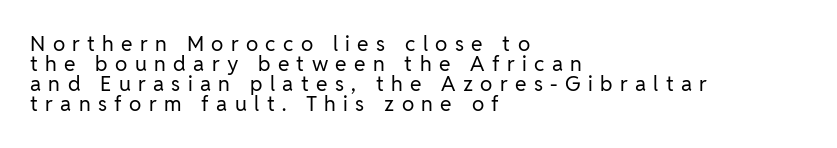
In CSS terms this would be text-align: left. Upright lettering throughout. These lines have a slow, spaced-out rhythm from letter to letter. Is the type heavy? It reads as light-to-regular instead. Bare-footed words on every line.
